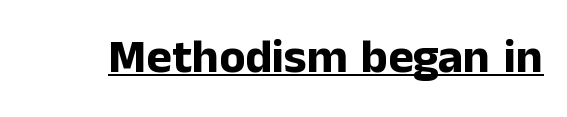
The image shows 48 px bold sans-serif type, upright; set normal letter spacing, underlined; low stroke contrast and a medium x-height.
